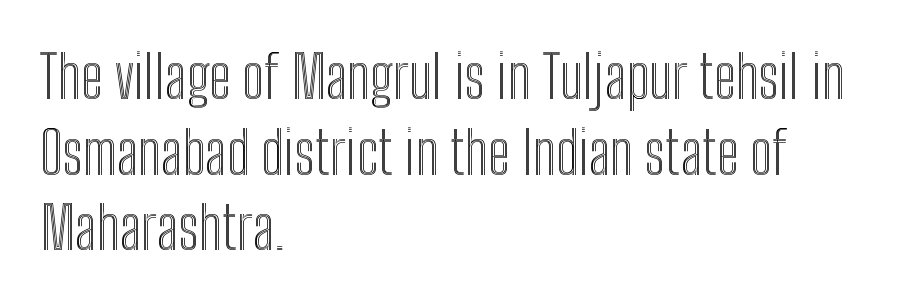
{"italic": "no", "width": "condensed", "x_height": "medium", "monospaced": "no", "underline": "no", "align": "left", "line_spacing": "normal", "line_spacing_ratio": 1.28, "letter_spacing": "normal", "letter_spacing_em": 0.0, "glyph_px": 59}
